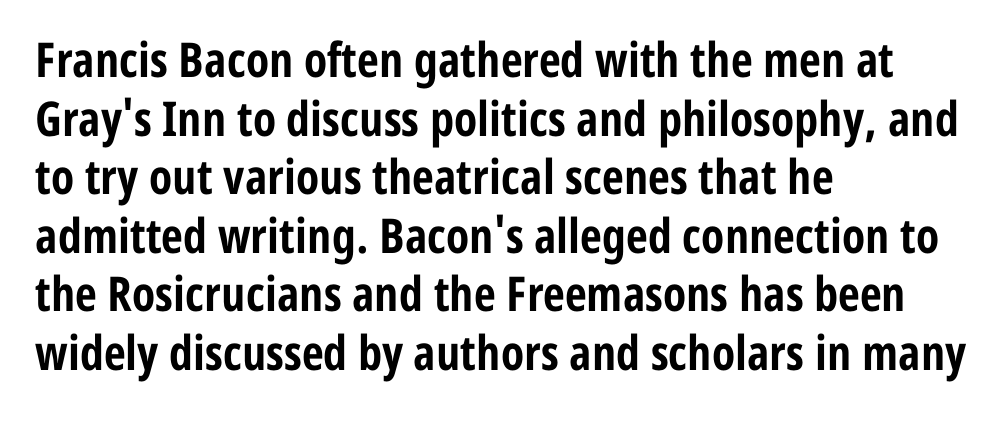
The image shows 48 px bold, condensed sans-serif type, upright; set left-aligned, line spacing 1.22x, normal letter spacing, not underlined; low stroke contrast and a medium x-height.
